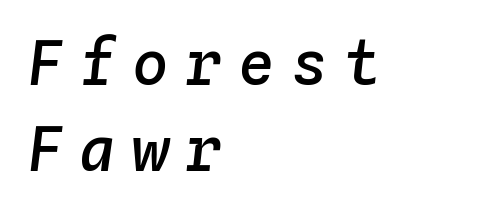
How are the letters spaced? Widely, with obvious added tracking. The setting favours the left margin, as ordinary paragraphs usually do. The rendering applies a slant to the glyphs. A fair bit of extra ink — the face is semibold, not bold. Reading down the column, the eye jumps a familiar distance to each next line. Do the characters align in a grid? Yes, the font is monospaced.
